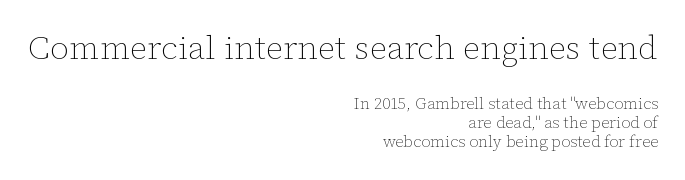
The image shows 33 px thin type, upright; set right-aligned, line spacing 1.19x, normal letter spacing, not underlined; the first (top) block is 2.06x larger; low stroke contrast and a medium x-height.
